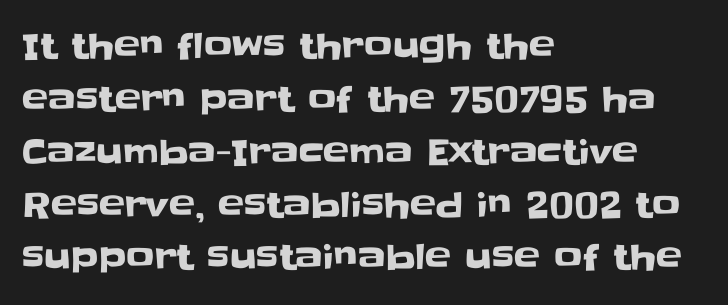
The image shows 35 px sans-serif type, upright; set left-aligned, normal line spacing (1.51x), normal letter spacing, not underlined; low stroke contrast and a large x-height.
